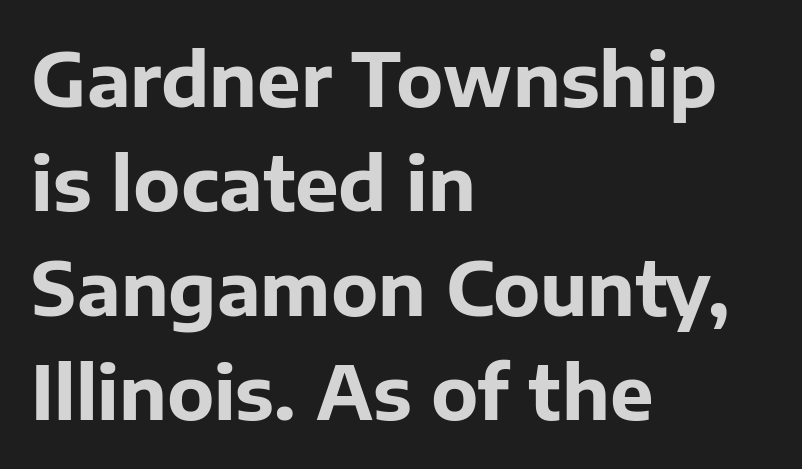
{"serif": "no", "italic": "no", "bold": "yes", "weight": "bold", "width": "normal", "stroke_contrast": "low", "x_height": "medium", "monospaced": "no", "underline": "no", "align": "left", "line_spacing": "normal", "line_spacing_ratio": 1.43, "letter_spacing": "normal", "letter_spacing_em": 0.0, "glyph_px": 73}
